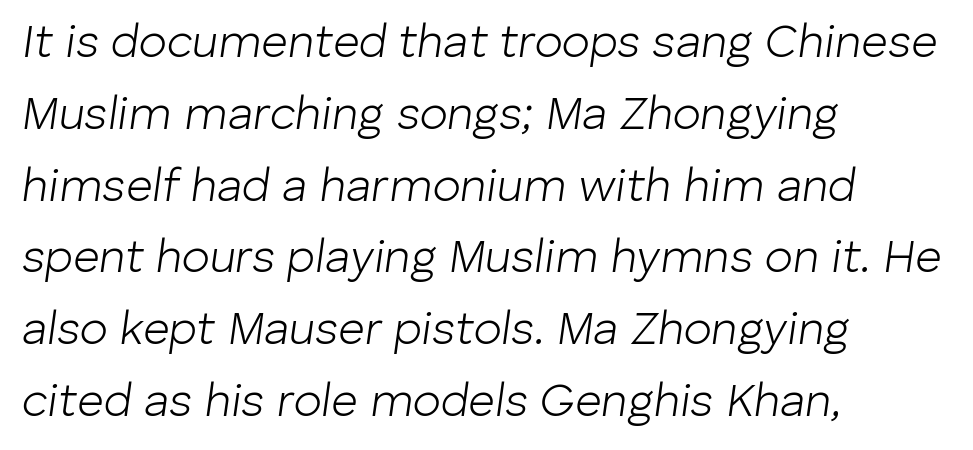
{"italic": "yes", "lean": "right", "slant_degrees": 8, "bold": "no", "weight": "light", "width": "normal", "stroke_contrast": "low", "x_height": "medium", "monospaced": "no", "underline": "no", "align": "left", "line_spacing": "normal", "line_spacing_ratio": 1.56, "letter_spacing": "normal", "letter_spacing_em": 0.0, "glyph_px": 46}
